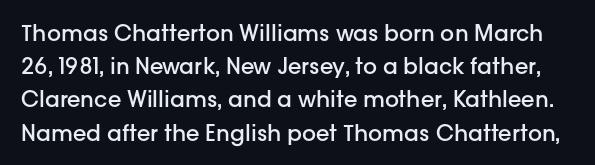
{"italic": "no", "bold": "semi", "underline": "no", "line_spacing": "normal", "line_spacing_ratio": 1.51, "letter_spacing": "normal", "letter_spacing_em": 0.0, "glyph_px": 22}
